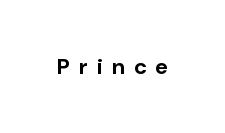
Q: Is the text bold? A: Yes.
Q: Is the text italic (slanted)? A: No, it is upright.
Q: Is the text underlined? A: No.
Q: Is the spacing between letters normal or unusually wide? A: Unusually wide.
